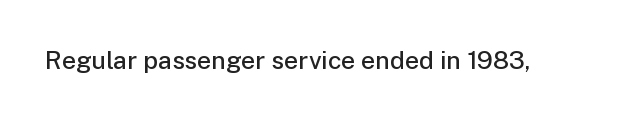
Q: Is the text bold? A: Semi-bold.
Q: Is the text italic (slanted)? A: No, it is upright.
Q: Is the text underlined? A: No.
Q: Is the spacing between letters normal or unusually wide? A: Normal.
